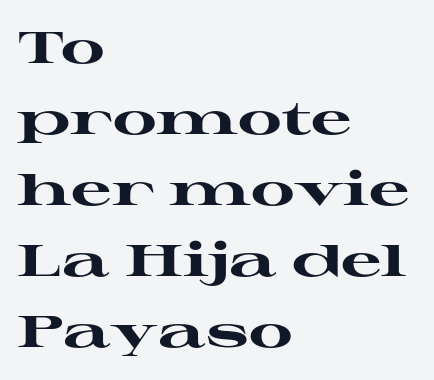
The image shows 45 px heavy, wide serif type, upright; set left-aligned, normal line spacing (1.58x), normal letter spacing, not underlined; high stroke contrast and a medium x-height.
